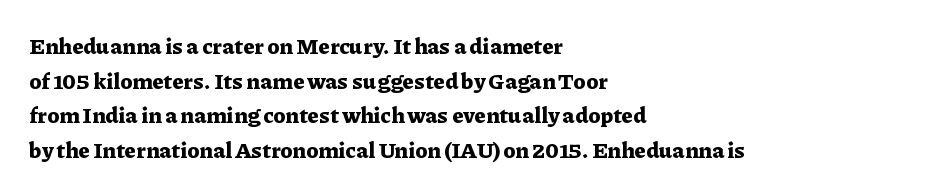
The image shows 22 px bold type, upright; set left-aligned, normal line spacing (1.57x), normal letter spacing, not underlined.
